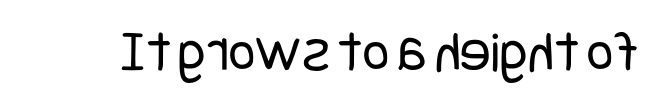
The image shows 58 px regular-weight, condensed sans-serif type, upright; set normal letter spacing, not underlined; low stroke contrast and a large x-height.
